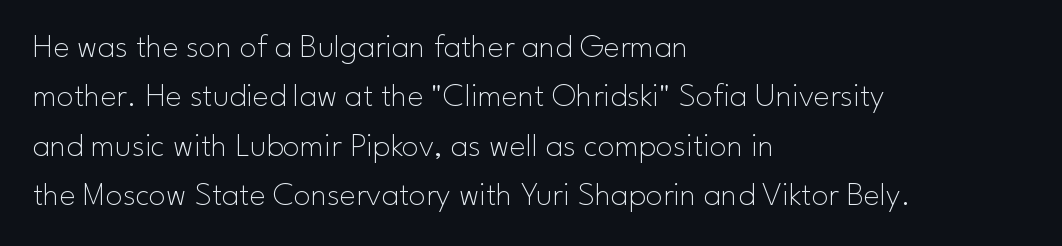
{"serif": "no", "italic": "no", "bold": "no", "weight": "thin", "width": "normal", "stroke_contrast": "low", "x_height": "small", "monospaced": "no", "underline": "no", "align": "left", "line_spacing": "normal", "line_spacing_ratio": 1.45, "letter_spacing": "normal", "letter_spacing_em": 0.0, "glyph_px": 34}
